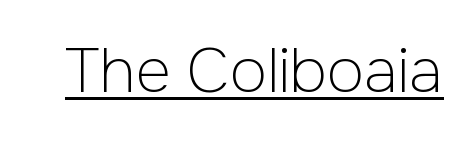
{"serif": "no", "italic": "no", "bold": "no", "weight": "light", "width": "normal", "stroke_contrast": "low", "x_height": "medium", "monospaced": "no", "underline": "yes", "letter_spacing": "normal", "letter_spacing_em": 0.0, "glyph_px": 61}
